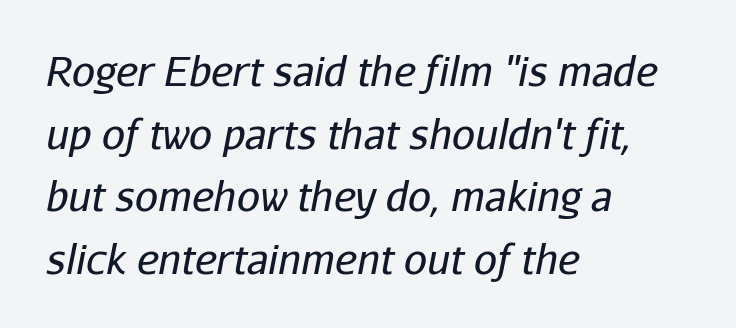
These lines were composed using italics. Notice how the passage keeps a crisp vertical edge on the left only. The letters advance in unequal steps, a hallmark of proportional type. Weight class: somewhere from thin through regular. The vertical gap from one line to the next is medium.
